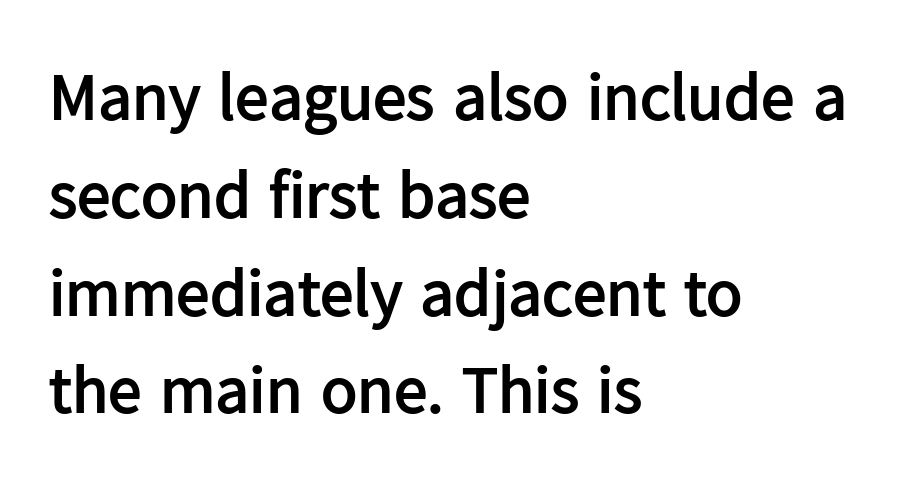
Q: Is the text bold? A: Yes.
Q: Is the text italic (slanted)? A: No, it is upright.
Q: Is the typeface a serif or a sans-serif typeface? A: Sans-serif.
Q: Is the text underlined? A: No.
Q: How is the paragraph aligned? A: Left-aligned.
Q: Is the spacing between letters normal or unusually wide? A: Normal.
Q: Is the spacing between lines tight, normal or loose? A: Normal.
Q: Width (condensed, normal, or wide)? A: Normal.
Q: Stroke contrast? A: Low.
Q: x-height? A: Medium.
Q: Monospaced? A: No.
